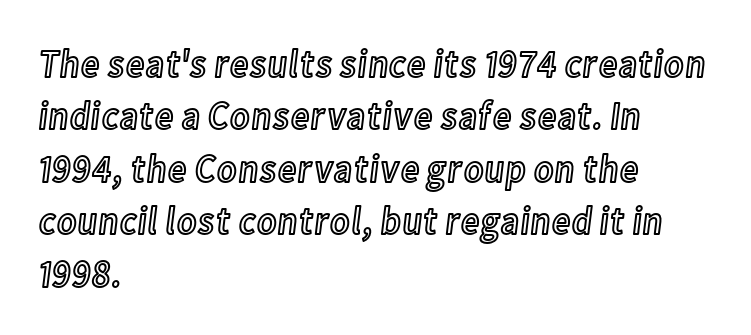
Q: Is the text italic (slanted)? A: Yes.
Q: Is the text underlined? A: No.
Q: How is the paragraph aligned? A: Left-aligned.
Q: Is the spacing between letters normal or unusually wide? A: Normal.
Q: Is the spacing between lines tight, normal or loose? A: Normal.
Q: Width (condensed, normal, or wide)? A: Condensed.
Q: x-height? A: Medium.
Q: Monospaced? A: No.
